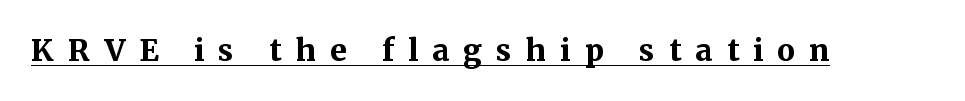
The specimen reads as upright at a glance. Think of a printed novel: that variable character pitch is what you see here. Regarding serifs, this sample has them. Compared with undecorated copy, this sample adds a rule below the words. Students, note that the glyphs here are deliberately spaced far apart.
